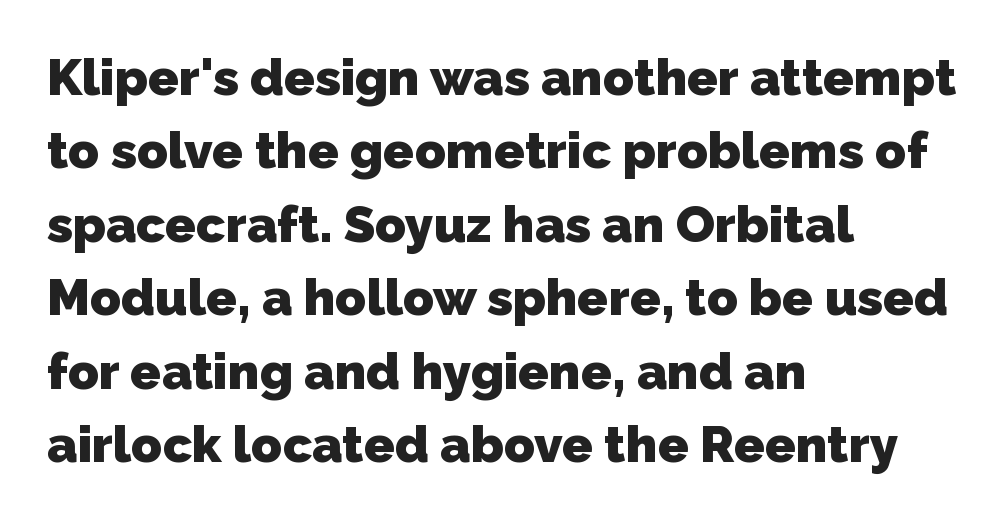
{"serif": "no", "bold": "yes", "weight": "heavy", "width": "normal", "stroke_contrast": "low", "x_height": "medium", "monospaced": "no", "underline": "no", "align": "left", "line_spacing": "normal", "line_spacing_ratio": 1.44, "letter_spacing": "normal", "letter_spacing_em": 0.0, "glyph_px": 51}
